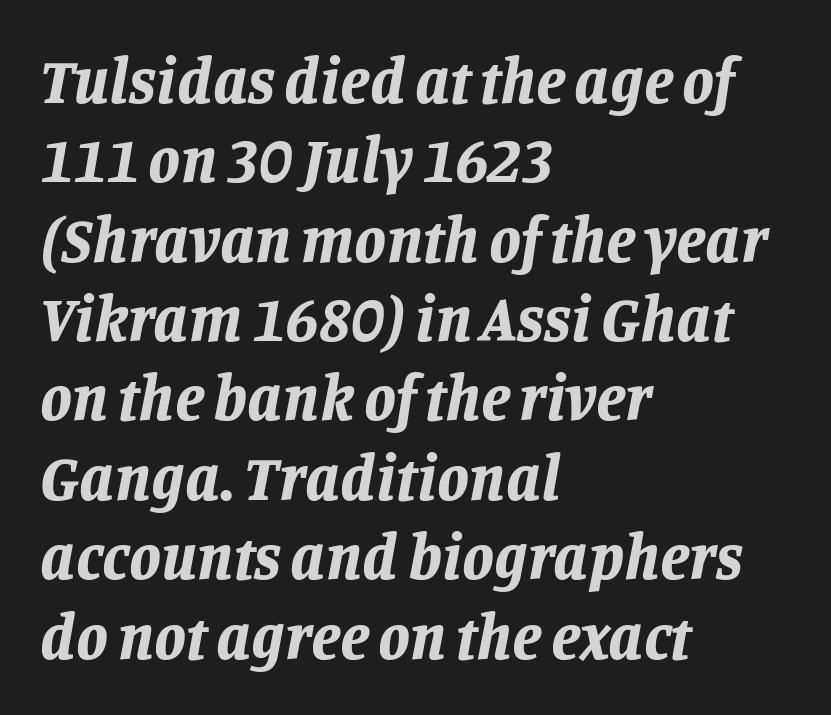
{"italic": "yes", "lean": "right", "slant_degrees": 11, "bold": "yes", "weight": "bold", "width": "normal", "stroke_contrast": "low", "x_height": "large", "monospaced": "no", "underline": "no", "align": "left", "line_spacing_ratio": 1.24, "letter_spacing": "normal", "letter_spacing_em": 0.0, "glyph_px": 64}
